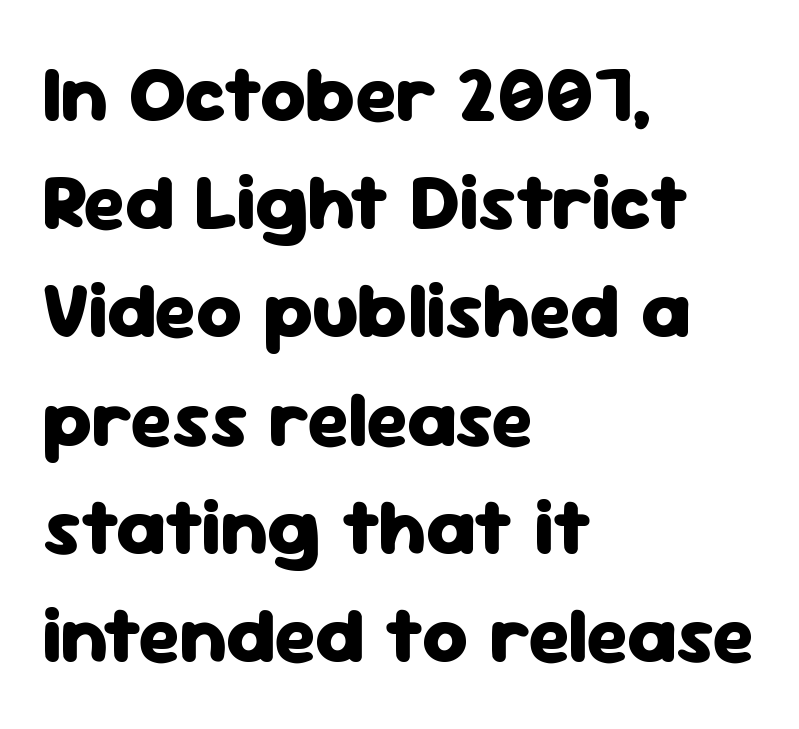
{"serif": "no", "italic": "no", "bold": "yes", "weight": "heavy", "width": "normal", "stroke_contrast": "low", "x_height": "medium", "monospaced": "no", "underline": "no", "align": "left", "line_spacing": "normal", "line_spacing_ratio": 1.37, "letter_spacing": "normal", "letter_spacing_em": 0.0, "glyph_px": 79}
